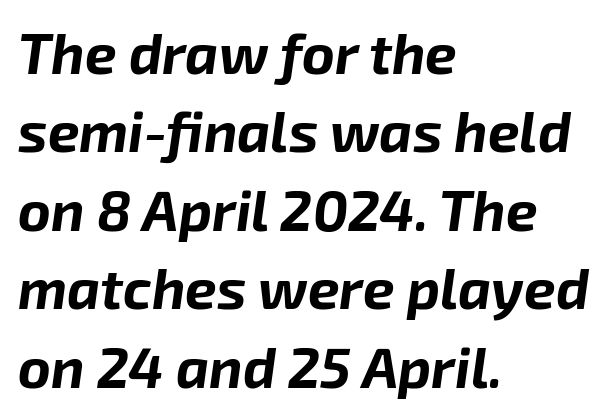
The image shows 56 px bold type, italic (leaning right); set left-aligned, normal line spacing (1.4x), normal letter spacing, not underlined; low stroke contrast and a medium x-height.
